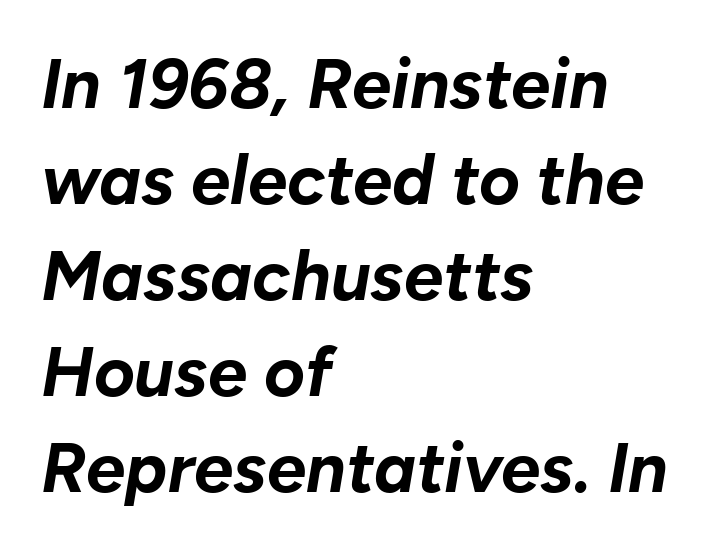
Typesetter's note: full bold, strokes at maximum text heaviness. Where is the straight margin? On the left. If you measured baseline to baseline, you'd find a middling distance. Character widths vary here, with narrow letters taking less room than wide ones. The passage shown is not underscored anywhere.
